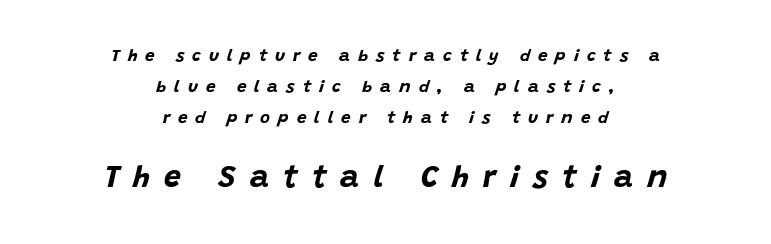
The image shows 30 px bold type, italic (leaning right); set centered, line spacing 1.83x, unusually wide letter spacing (+0.47 em), not underlined; the second (bottom) block is 1.76x larger; low stroke contrast and a large x-height.
